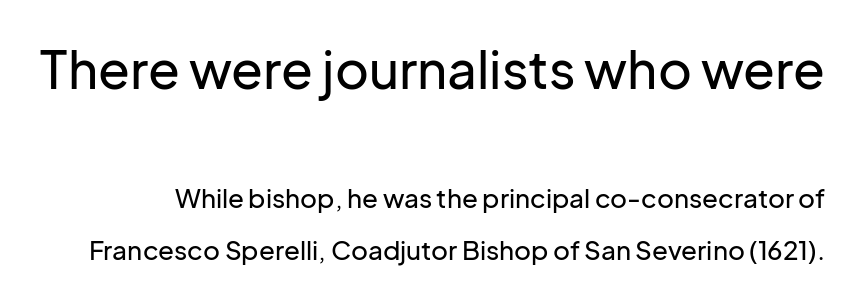
The image shows 52 px sans-serif type, upright; set loose line spacing (2.0x), normal letter spacing, not underlined; the first (top) block is 2.0x larger; low stroke contrast and a medium x-height.
